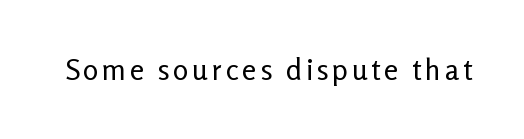
The image shows 29 px regular-weight sans-serif type, upright; set not underlined; low stroke contrast and a medium x-height.
